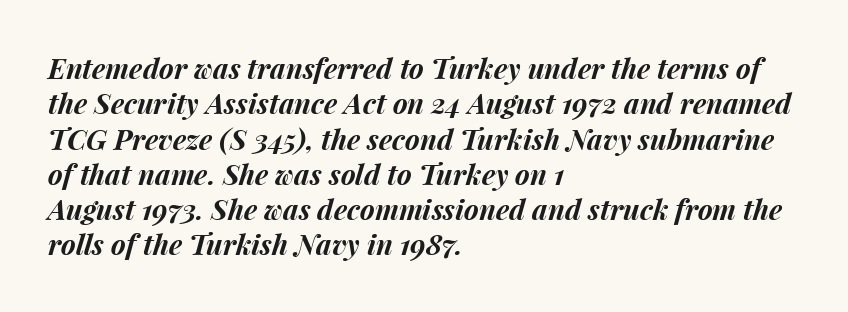
{"italic": "yes", "lean": "right", "slant_degrees": 15, "bold": "yes", "weight": "bold", "width": "normal", "stroke_contrast": "medium", "x_height": "medium", "monospaced": "no", "underline": "no", "align": "left", "line_spacing": "normal", "line_spacing_ratio": 1.26, "letter_spacing": "normal", "letter_spacing_em": 0.0, "glyph_px": 28}
